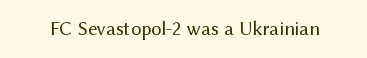
{"italic": "no", "bold": "no", "underline": "no", "letter_spacing": "normal", "letter_spacing_em": 0.0, "glyph_px": 20}
